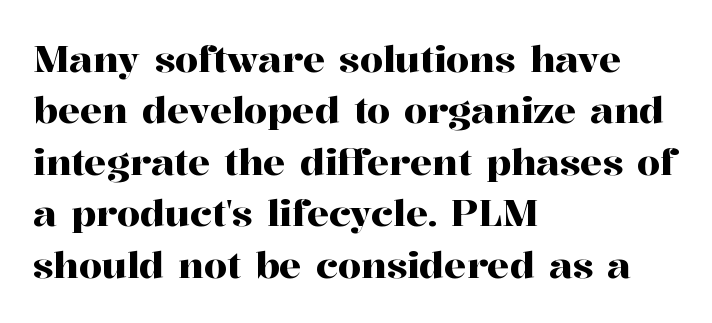
These lines keep a tight, regular rhythm from letter to letter. Lines of text with bare space underneath. A typesetter would call this leading conventional body-copy spacing. The rendering uses natural spacing where letterforms have individual widths. Compared with a centered layout, this one pins lines to the left instead. Classification — serif.
